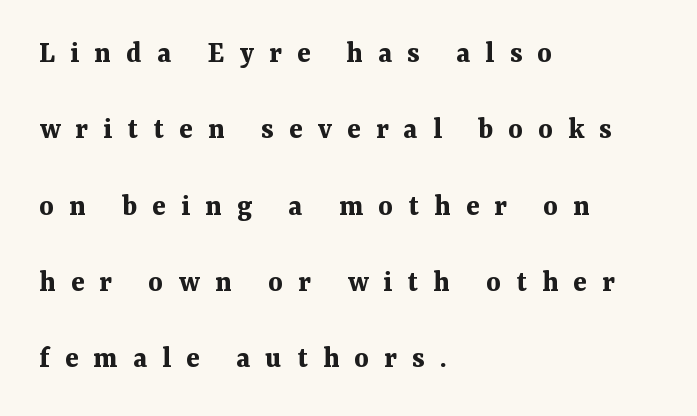
Is there any slant? The stems are plumb. The face used here is seriffed, in the tradition of book romans. Line starts are locked; line ends wander. This is heavy type, rendered in bold. Spacing verdict: proportional, widths tailored to each character. Letter spacing: wide.
